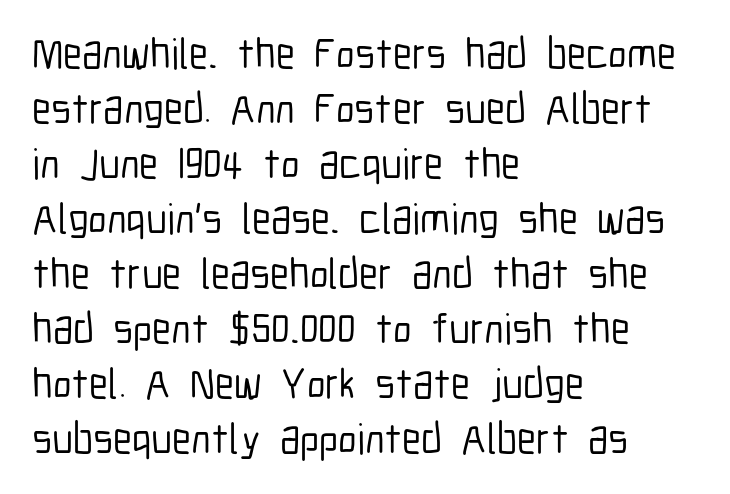
Q: Is the text italic (slanted)? A: No, it is upright.
Q: Is the typeface a serif or a sans-serif typeface? A: Sans-serif.
Q: Is the text underlined? A: No.
Q: How is the paragraph aligned? A: Left-aligned.
Q: Is the spacing between letters normal or unusually wide? A: Normal.
Q: Is the spacing between lines tight, normal or loose? A: Normal.
Q: Width (condensed, normal, or wide)? A: Condensed.
Q: Stroke contrast? A: Low.
Q: x-height? A: Medium.
Q: Monospaced? A: No.
